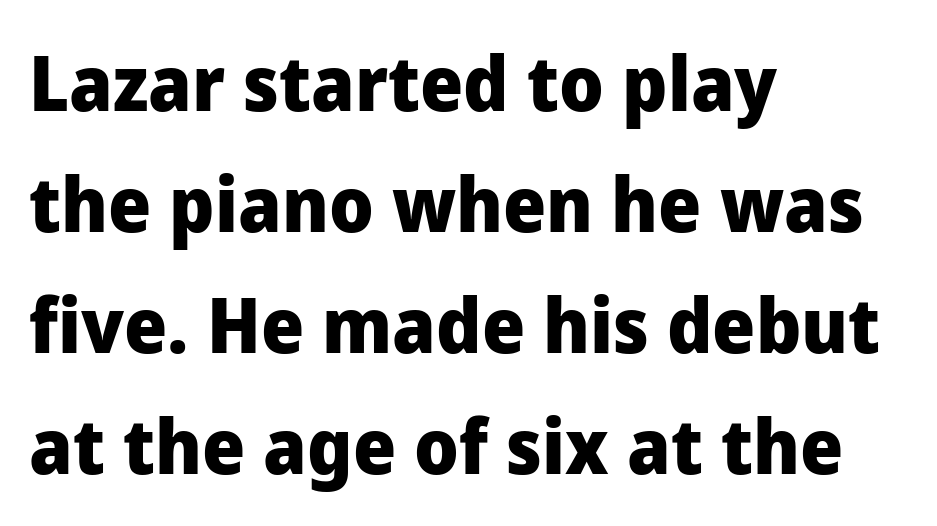
The image shows 76 px heavy sans-serif type, upright; set left-aligned, normal line spacing (1.59x), normal letter spacing, not underlined; low stroke contrast and a medium x-height.
